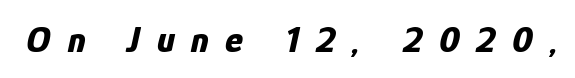
{"italic": "yes", "lean": "right", "slant_degrees": 12, "bold": "yes", "weight": "bold", "width": "condensed", "stroke_contrast": "low", "x_height": "medium", "monospaced": "no", "underline": "no", "letter_spacing": "wide", "letter_spacing_em": 0.44, "glyph_px": 38}
